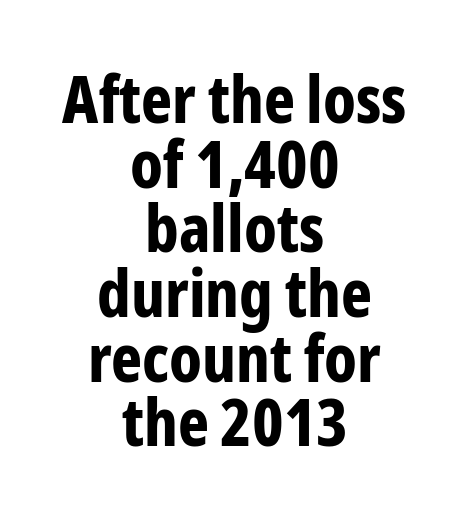
The image shows 66 px bold, condensed sans-serif type, upright; set centered, tight line spacing (0.98x), normal letter spacing, not underlined; low stroke contrast and a medium x-height.
